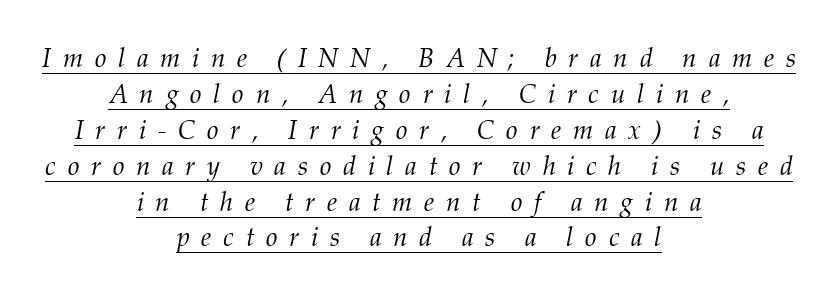
Each line is balanced around a shared central axis. Horizontal bands of white between lines are of average thickness. Stems here are at most as thick as an everyday book face. Looking at the ascenders, they clearly lean. Looks like someone drew a line under every word here. Tracking value appears strongly positive — letters spread wide.
